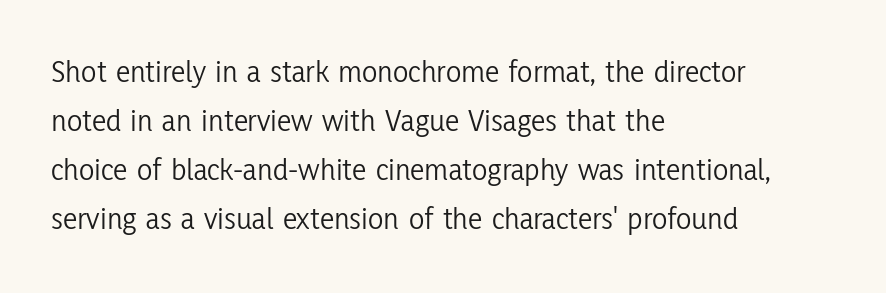
Q: Is the text bold? A: No.
Q: Is the text italic (slanted)? A: No, it is upright.
Q: Is the typeface a serif or a sans-serif typeface? A: Sans-serif.
Q: Is the text underlined? A: No.
Q: How is the paragraph aligned? A: Left-aligned.
Q: Is the spacing between letters normal or unusually wide? A: Normal.
Q: Is the spacing between lines tight, normal or loose? A: Normal.
Q: Width (condensed, normal, or wide)? A: Condensed.
Q: Stroke contrast? A: Low.
Q: x-height? A: Medium.
Q: Monospaced? A: No.
